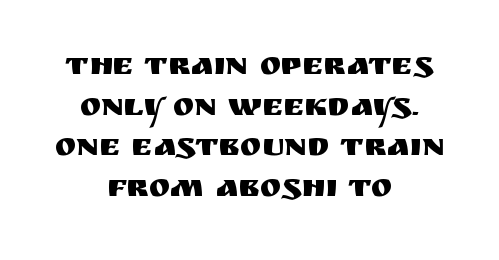
The text was rendered using a sans face with plain stroke endings. The compositor balanced each line on the midline. Notice how descenders clear the ascenders below comfortably — that's standard leading. The glyphs are unaccompanied by any horizontal stroke below them. Character widths vary here, with narrow letters taking less room than wide ones.
